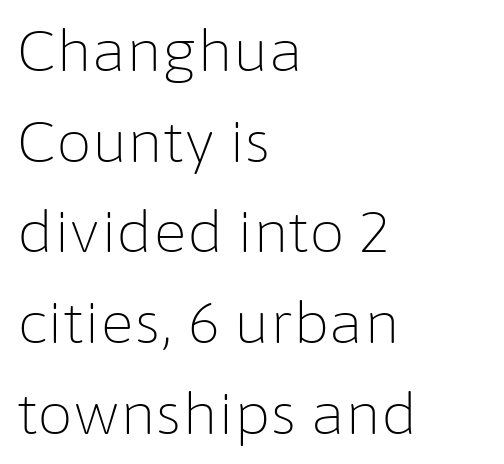
The image shows 57 px light sans-serif type, upright; set left-aligned, normal line spacing (1.59x), normal letter spacing, not underlined; low stroke contrast and a medium x-height.
